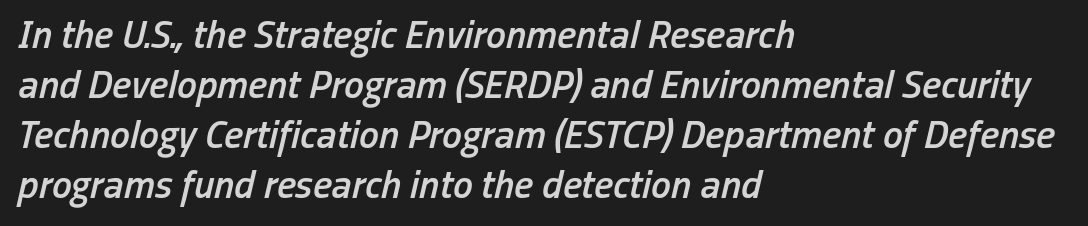
{"italic": "yes", "lean": "right", "slant_degrees": 13, "bold": "semi", "weight": "semibold", "width": "condensed", "stroke_contrast": "low", "x_height": "medium", "monospaced": "no", "underline": "no", "align": "left", "line_spacing": "normal", "line_spacing_ratio": 1.25, "letter_spacing": "normal", "letter_spacing_em": 0.0, "glyph_px": 40}
